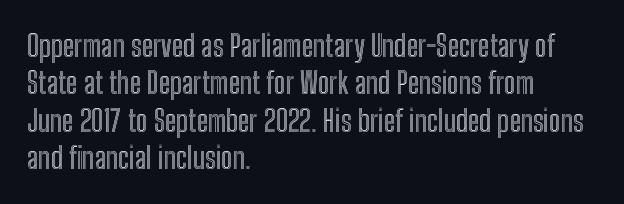
Q: Is the text italic (slanted)? A: No, it is upright.
Q: Is the text underlined? A: No.
Q: How is the paragraph aligned? A: Left-aligned.
Q: Is the spacing between letters normal or unusually wide? A: Normal.
Q: Is the spacing between lines tight, normal or loose? A: Normal.
Q: Width (condensed, normal, or wide)? A: Condensed.
Q: x-height? A: Medium.
Q: Monospaced? A: No.
